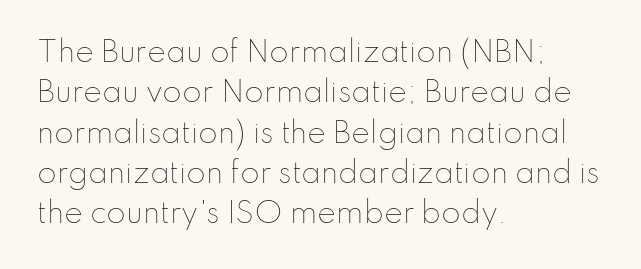
Each line starts at the same left margin while the right side varies. Counters stay open thanks to moderate or lighter strokes. Type without underlining. Notice how the stems are strictly vertical — no italics here.
